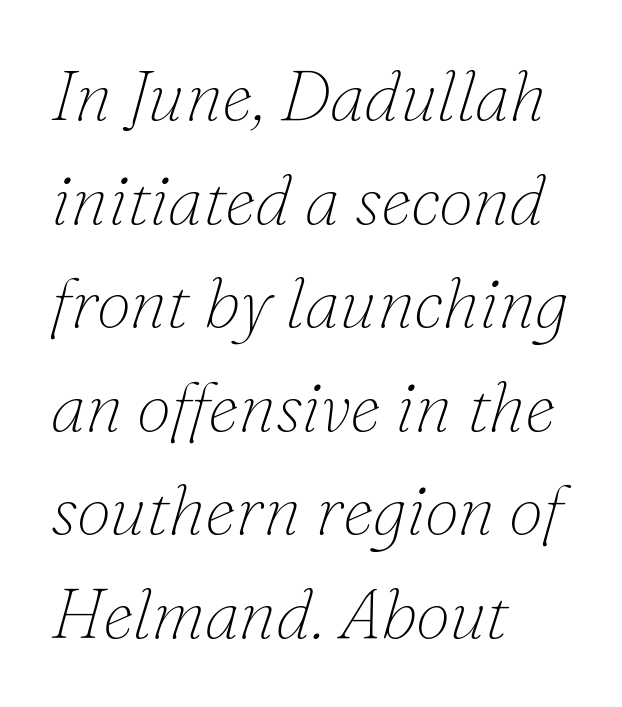
In terms of letterform style, serifs are clearly present. The paragraph has a hard left edge and a soft right edge. What's the leading like? Ordinary, nothing unusual. Type without underlining. There is no visible air inserted between adjacent glyphs.
